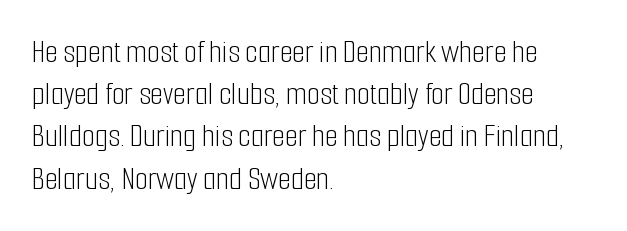
Q: Is the text bold? A: No.
Q: Is the text italic (slanted)? A: No, it is upright.
Q: Is the typeface a serif or a sans-serif typeface? A: Sans-serif.
Q: Is the text underlined? A: No.
Q: How is the paragraph aligned? A: Left-aligned.
Q: Is the spacing between letters normal or unusually wide? A: Normal.
Q: Is the spacing between lines tight, normal or loose? A: Normal.
Q: Width (condensed, normal, or wide)? A: Condensed.
Q: Stroke contrast? A: Low.
Q: x-height? A: Medium.
Q: Monospaced? A: No.
